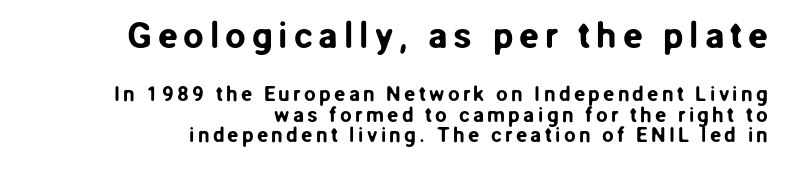
{"serif": "no", "italic": "no", "width": "normal", "stroke_contrast": "low", "x_height": "medium", "monospaced": "no", "underline": "no", "align": "right", "line_spacing": "tight", "line_spacing_ratio": 0.97, "larger_block": "first", "size_ratio": 1.76, "glyph_px": 37}
